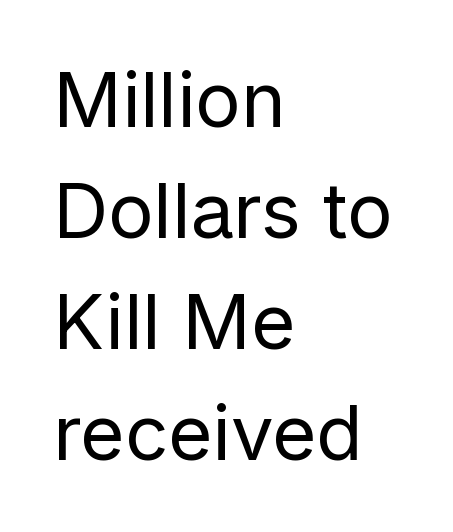
The image shows 76 px regular-weight sans-serif type, upright; set left-aligned, normal line spacing (1.46x), normal letter spacing, not underlined; low stroke contrast and a medium x-height.
